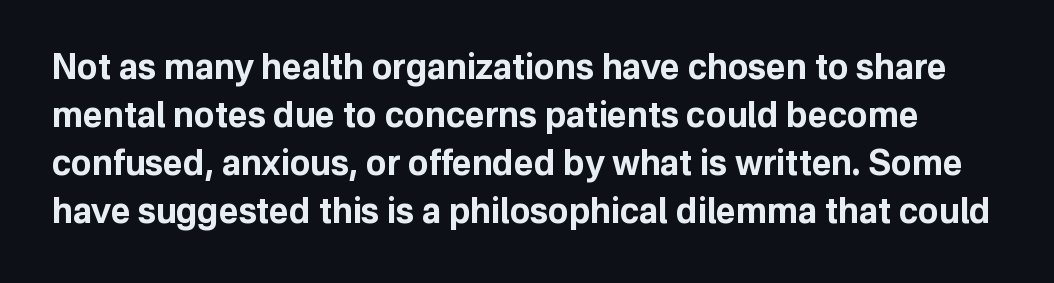
{"serif": "no", "italic": "no", "bold": "yes", "weight": "bold", "width": "normal", "stroke_contrast": "low", "x_height": "medium", "monospaced": "no", "underline": "no", "line_spacing": "normal", "line_spacing_ratio": 1.41, "letter_spacing": "normal", "letter_spacing_em": 0.0, "glyph_px": 34}
